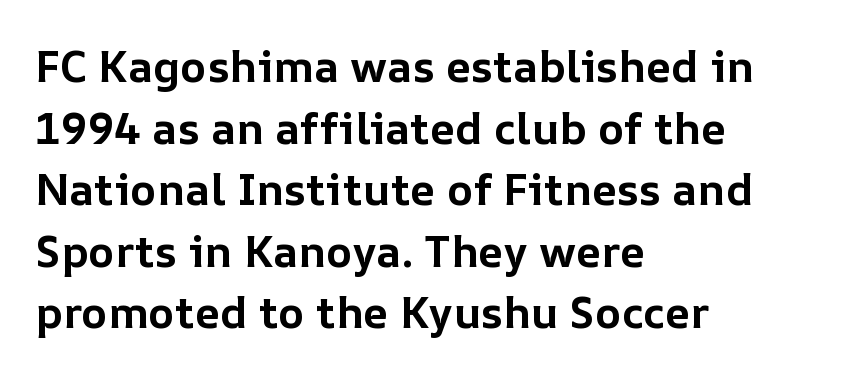
{"italic": "no", "bold": "yes", "weight": "bold", "width": "normal", "stroke_contrast": "low", "x_height": "medium", "monospaced": "no", "underline": "no", "align": "left", "line_spacing": "normal", "line_spacing_ratio": 1.4, "letter_spacing": "normal", "letter_spacing_em": 0.0, "glyph_px": 44}
